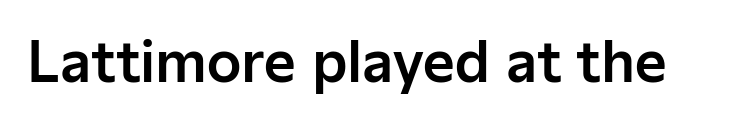
The image shows 55 px sans-serif type, upright; set normal letter spacing, not underlined; low stroke contrast and a medium x-height.
